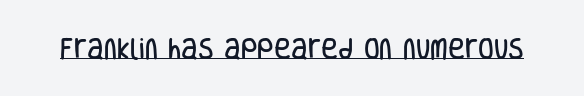
Q: Is the text italic (slanted)? A: No, it is upright.
Q: Is the text underlined? A: Yes.
Q: Is the spacing between letters normal or unusually wide? A: Normal.
